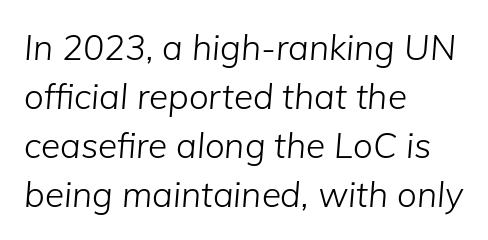
The image shows 35 px light type, italic (leaning right); set left-aligned, normal line spacing (1.4x), normal letter spacing, not underlined; low stroke contrast and a medium x-height.
